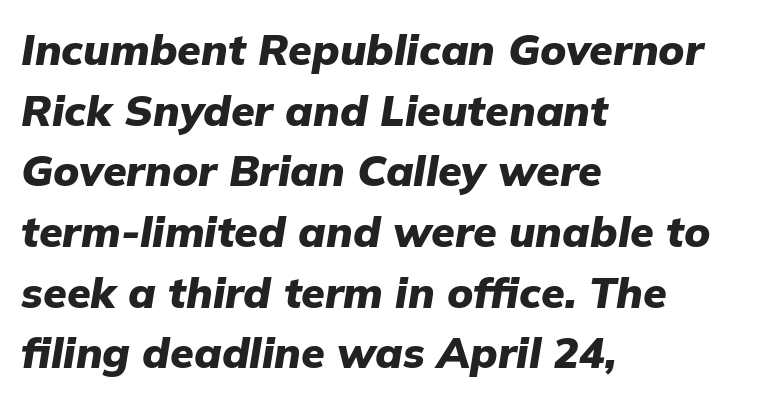
{"italic": "yes", "lean": "right", "slant_degrees": 9, "bold": "yes", "weight": "heavy", "width": "normal", "stroke_contrast": "low", "x_height": "medium", "monospaced": "no", "underline": "no", "align": "left", "line_spacing": "normal", "line_spacing_ratio": 1.41, "letter_spacing": "normal", "letter_spacing_em": 0.0, "glyph_px": 43}
